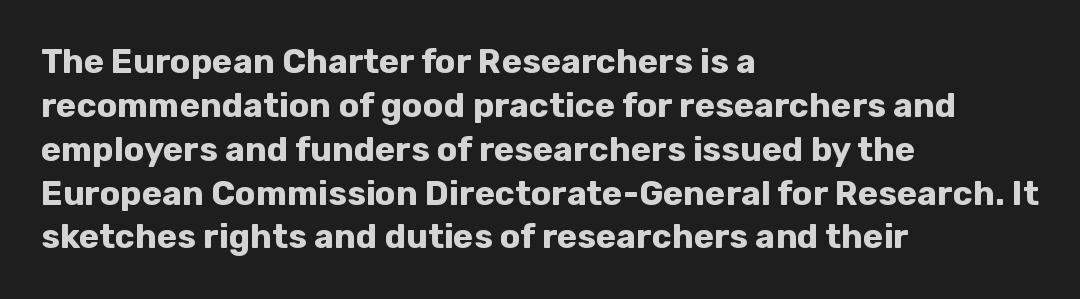
The lettering holds an erect, upright posture throughout. Typesetter's note: full bold, strokes at maximum text heaviness. A student would call this left alignment; a typographer would say flush left, rag right. Do the characters align in a grid? No, the font is proportional. Students, observe: this is what conventionally led text looks like.
